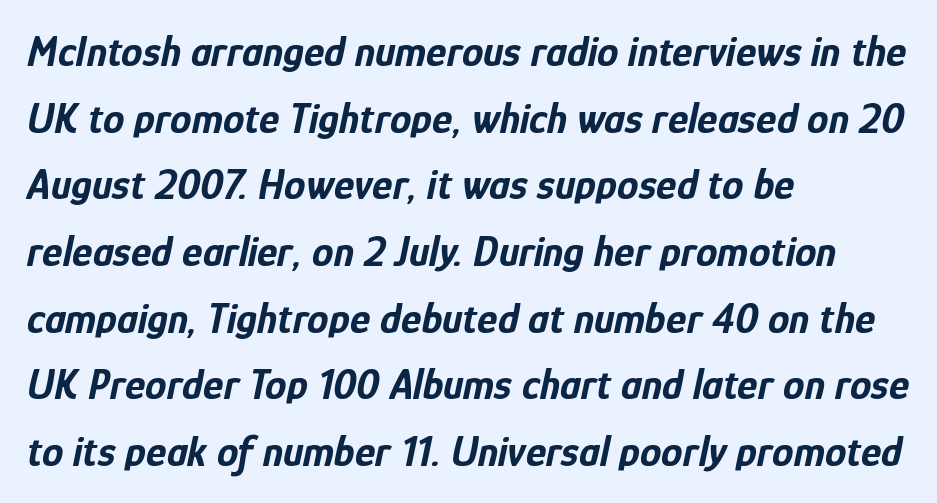
Q: Is the text bold? A: Yes.
Q: Is the text italic (slanted)? A: Yes, it leans right by about 12 degrees.
Q: Is the text underlined? A: No.
Q: How is the paragraph aligned? A: Left-aligned.
Q: Is the spacing between letters normal or unusually wide? A: Normal.
Q: Is the spacing between lines tight, normal or loose? A: Normal.
Q: Width (condensed, normal, or wide)? A: Condensed.
Q: Stroke contrast? A: Low.
Q: x-height? A: Medium.
Q: Monospaced? A: No.
